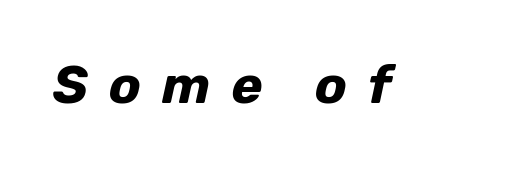
Q: Is the text bold? A: Yes.
Q: Is the text italic (slanted)? A: Yes, it leans right by about 12 degrees.
Q: Is the text underlined? A: No.
Q: Is the spacing between letters normal or unusually wide? A: Unusually wide.
Q: Width (condensed, normal, or wide)? A: Normal.
Q: Stroke contrast? A: Low.
Q: x-height? A: Medium.
Q: Monospaced? A: No.
